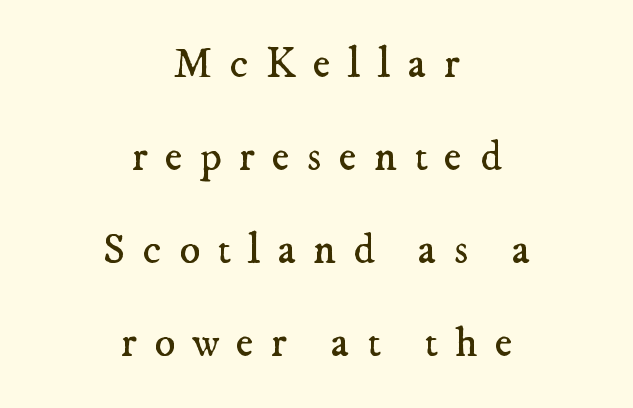
{"serif": "yes", "bold": "no", "weight": "regular", "width": "normal", "stroke_contrast": "low", "x_height": "small", "monospaced": "no", "underline": "no", "align": "center", "line_spacing": "loose", "line_spacing_ratio": 2.16, "letter_spacing": "wide", "letter_spacing_em": 0.4, "glyph_px": 43}
